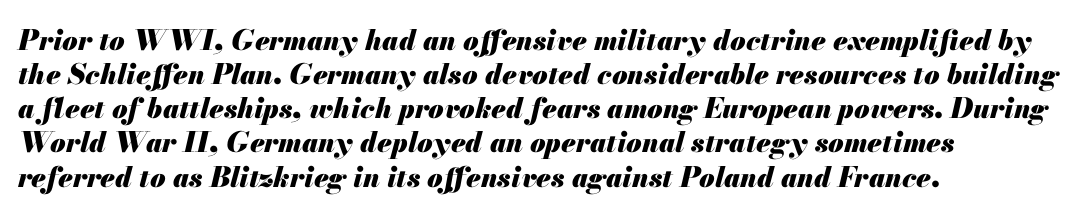
{"italic": "yes", "lean": "right", "slant_degrees": 13, "bold": "yes", "weight": "heavy", "width": "normal", "stroke_contrast": "medium", "x_height": "small", "monospaced": "no", "underline": "no", "align": "left", "line_spacing_ratio": 1.22, "letter_spacing": "normal", "letter_spacing_em": 0.0, "glyph_px": 28}
